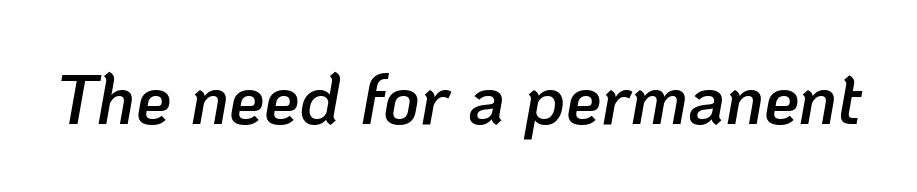
The image shows 71 px semibold type, italic (leaning right); set normal letter spacing, not underlined; low stroke contrast and a medium x-height.
